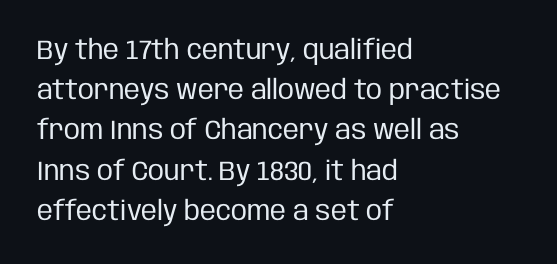
The image shows 27 px text type, upright; set left-aligned, normal line spacing (1.49x), normal letter spacing, not underlined.
